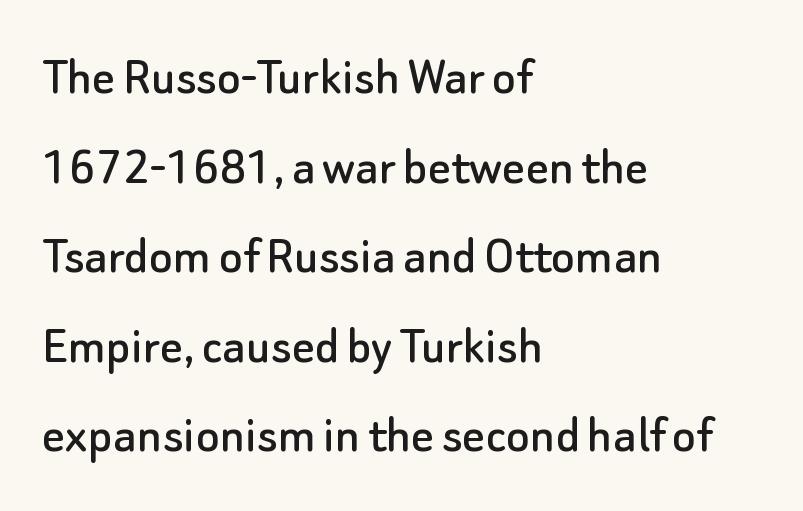
{"serif": "no", "italic": "no", "width": "normal", "stroke_contrast": "low", "x_height": "small", "monospaced": "no", "underline": "no", "align": "left", "line_spacing": "normal", "line_spacing_ratio": 1.6, "letter_spacing": "normal", "letter_spacing_em": 0.0, "glyph_px": 56}
